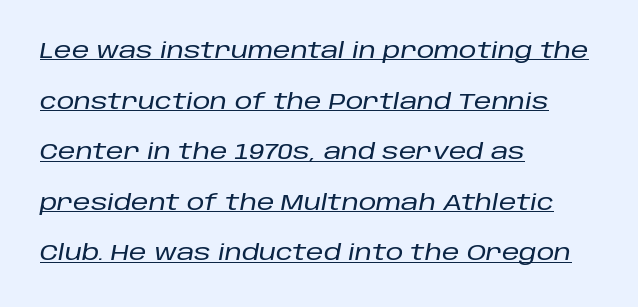
{"italic": "yes", "lean": "right", "slant_degrees": 10, "underline": "yes", "align": "left", "line_spacing": "loose", "line_spacing_ratio": 2.3, "letter_spacing": "normal", "letter_spacing_em": 0.0, "glyph_px": 22}
